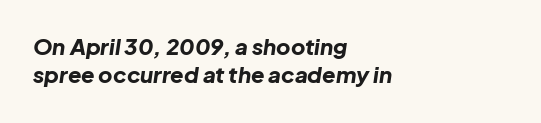
Q: Is the text bold? A: Yes.
Q: Is the text italic (slanted)? A: Yes, it leans right by about 8 degrees.
Q: Is the text underlined? A: No.
Q: How is the paragraph aligned? A: Left-aligned.
Q: Is the spacing between letters normal or unusually wide? A: Normal.
Q: Is the spacing between lines tight, normal or loose? A: Normal.
